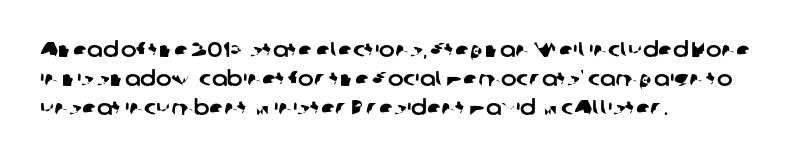
Q: Is the text underlined? A: No.
Q: How is the paragraph aligned? A: Left-aligned.
Q: Is the spacing between letters normal or unusually wide? A: Normal.
Q: Is the spacing between lines tight, normal or loose? A: Normal.
